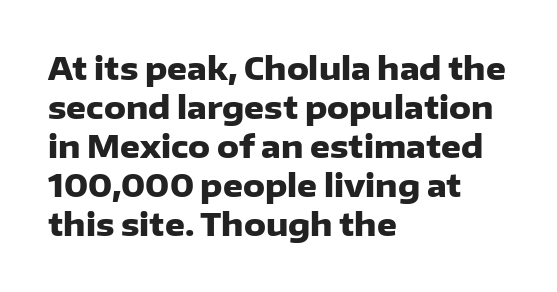
Q: Is the text bold? A: Yes.
Q: Is the text italic (slanted)? A: No, it is upright.
Q: Is the typeface a serif or a sans-serif typeface? A: Sans-serif.
Q: Is the text underlined? A: No.
Q: How is the paragraph aligned? A: Left-aligned.
Q: Is the spacing between letters normal or unusually wide? A: Normal.
Q: Is the spacing between lines tight, normal or loose? A: Normal.
Q: Width (condensed, normal, or wide)? A: Normal.
Q: Stroke contrast? A: Low.
Q: x-height? A: Medium.
Q: Monospaced? A: No.
